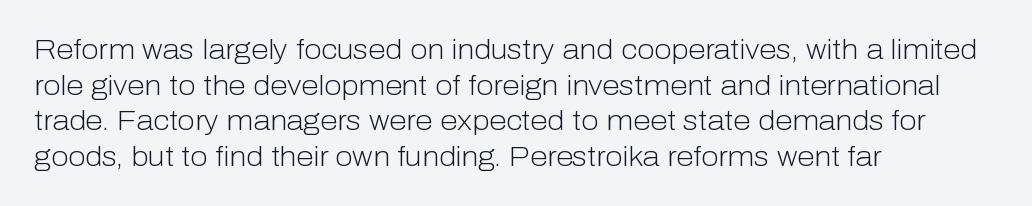
The horizontal fit of the characters is conventional and even. Left-aligned paragraph, ragged on the right. No word sits above an underline. Note the varied advance widths — an 'i' is clearly narrower than an 'm'.
